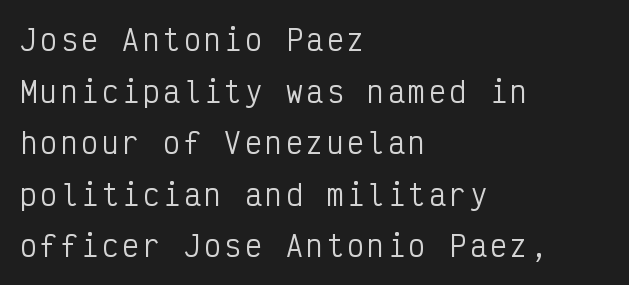
The image shows 28 px regular-weight, condensed sans-serif type, upright, monospaced; set left-aligned, line spacing 1.84x, not underlined; low stroke contrast and a medium x-height.
